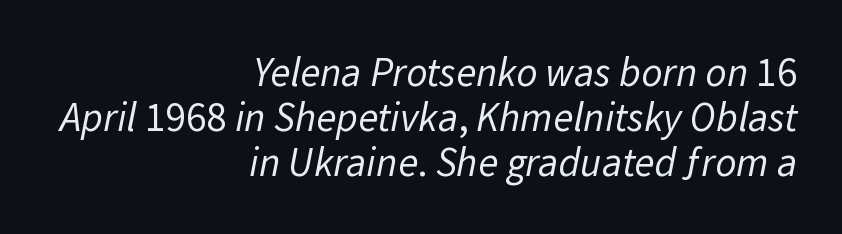
The image shows 41 px regular-weight sans-serif type; set right-aligned, tight line spacing (1.1x), normal letter spacing, not underlined; low stroke contrast and a medium x-height.
